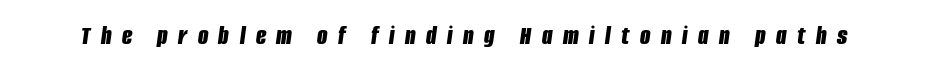
{"italic": "yes", "lean": "right", "slant_degrees": 8, "bold": "yes", "underline": "no", "letter_spacing": "wide", "letter_spacing_em": 0.39, "glyph_px": 27}
